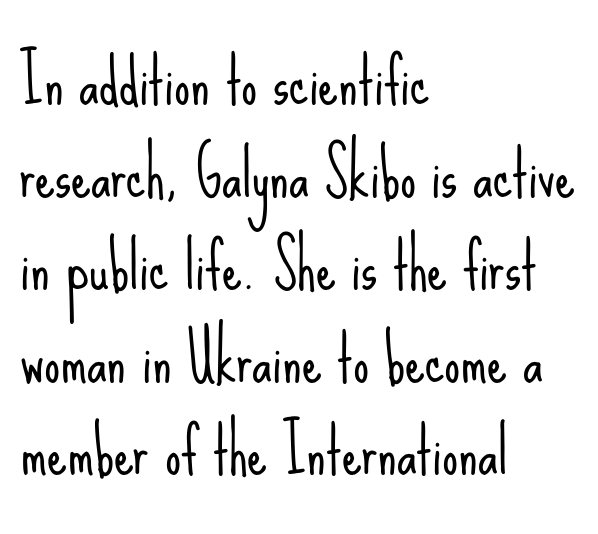
Q: Is the text bold? A: No.
Q: Is the text italic (slanted)? A: No, it is upright.
Q: Is the typeface a serif or a sans-serif typeface? A: Sans-serif.
Q: Is the text underlined? A: No.
Q: How is the paragraph aligned? A: Left-aligned.
Q: Is the spacing between letters normal or unusually wide? A: Normal.
Q: Is the spacing between lines tight, normal or loose? A: Normal.
Q: Width (condensed, normal, or wide)? A: Condensed.
Q: Stroke contrast? A: Low.
Q: x-height? A: Small.
Q: Monospaced? A: No.
